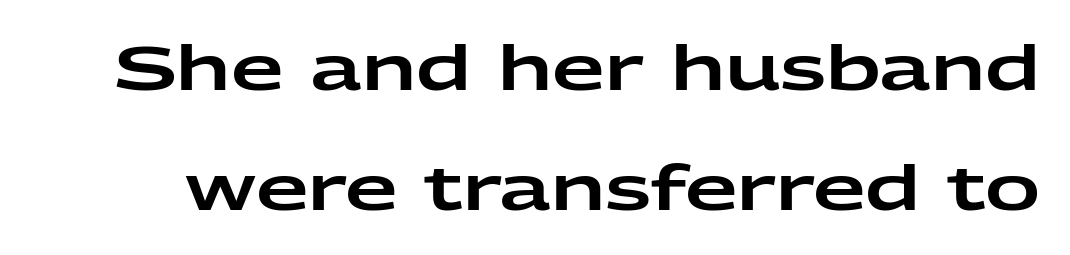
The image shows 61 px wide sans-serif type, upright; set loose line spacing (1.97x), normal letter spacing, not underlined; low stroke contrast and a medium x-height.
